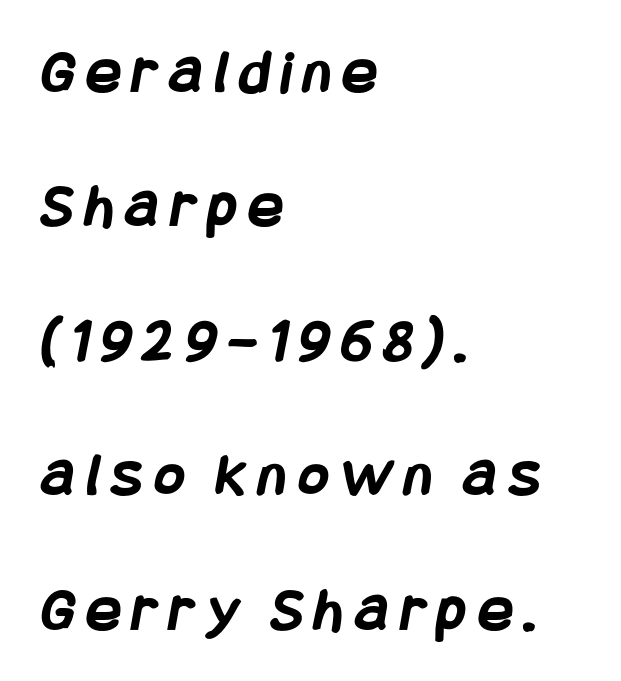
This is heavy type, rendered in bold. Anything drawn beneath the words? Only blank space. A classic flush-left, rag-right setting is used for this passage. I'd call this a sans setting — the letters go barefoot. Is there much room between lines? Yes — plenty of vertical air separates them.
